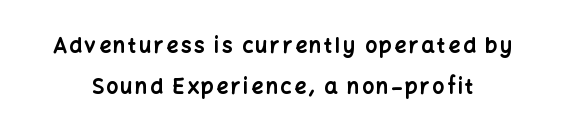
It's the straight-up-and-down kind of type. Strokes here are thick enough to call this a true bold. These lines stand farther apart than default settings would place them. Plain, unruled lines of type.
